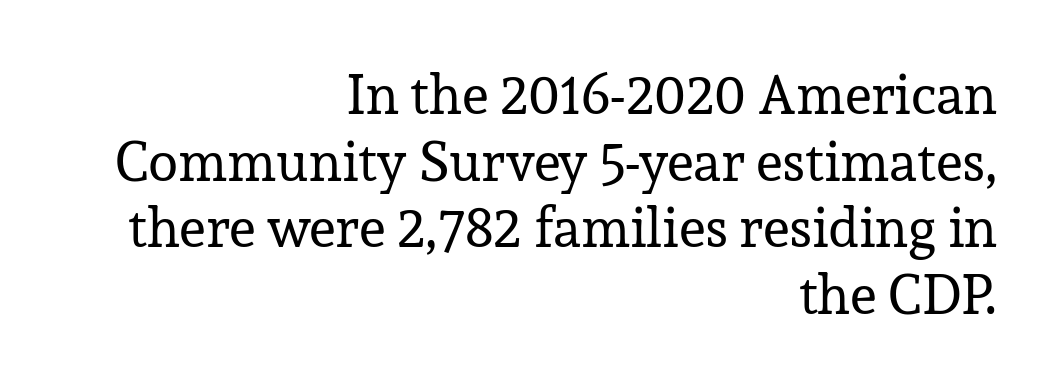
Q: Is the text bold? A: No.
Q: Is the text italic (slanted)? A: No, it is upright.
Q: Is the typeface a serif or a sans-serif typeface? A: Serif.
Q: Is the text underlined? A: No.
Q: How is the paragraph aligned? A: Right-aligned.
Q: Is the spacing between letters normal or unusually wide? A: Normal.
Q: Width (condensed, normal, or wide)? A: Normal.
Q: Stroke contrast? A: Low.
Q: x-height? A: Medium.
Q: Monospaced? A: No.
